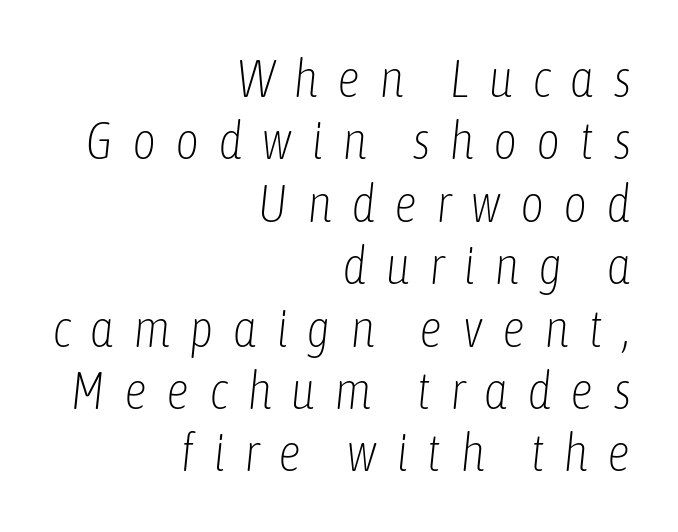
The image shows 52 px light, condensed type, italic (leaning right); set right-aligned, line spacing 1.2x, unusually wide letter spacing (+0.36 em), not underlined; low stroke contrast and a medium x-height.
